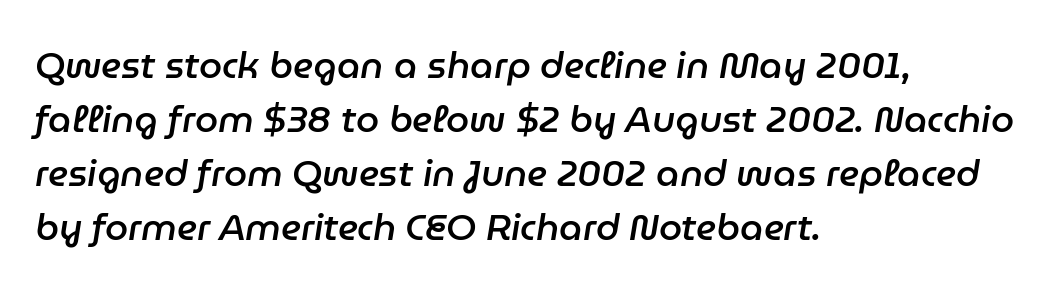
{"italic": "yes", "lean": "right", "slant_degrees": 9, "bold": "semi", "weight": "semibold", "width": "normal", "stroke_contrast": "low", "x_height": "medium", "monospaced": "no", "underline": "no", "align": "left", "line_spacing": "normal", "line_spacing_ratio": 1.46, "letter_spacing": "normal", "letter_spacing_em": 0.0, "glyph_px": 37}
